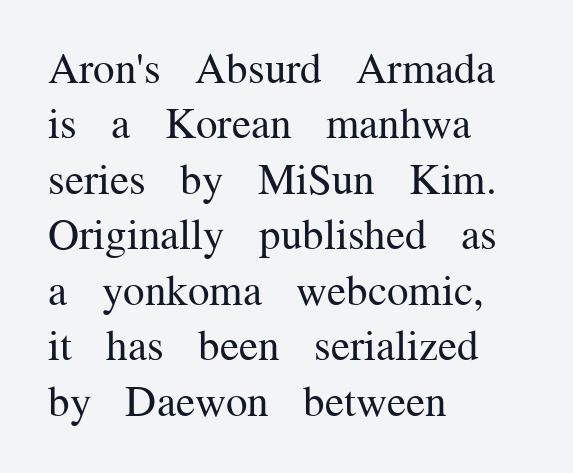
Inter-character spacing is left at the font's built-in metrics. Little horizontal feet cap the strokes, marking this as serif type. The lettering holds an erect, upright posture throughout. Does the leading feel generous? No, just average. If you drew a ruler down the left edge, every line would touch it.
